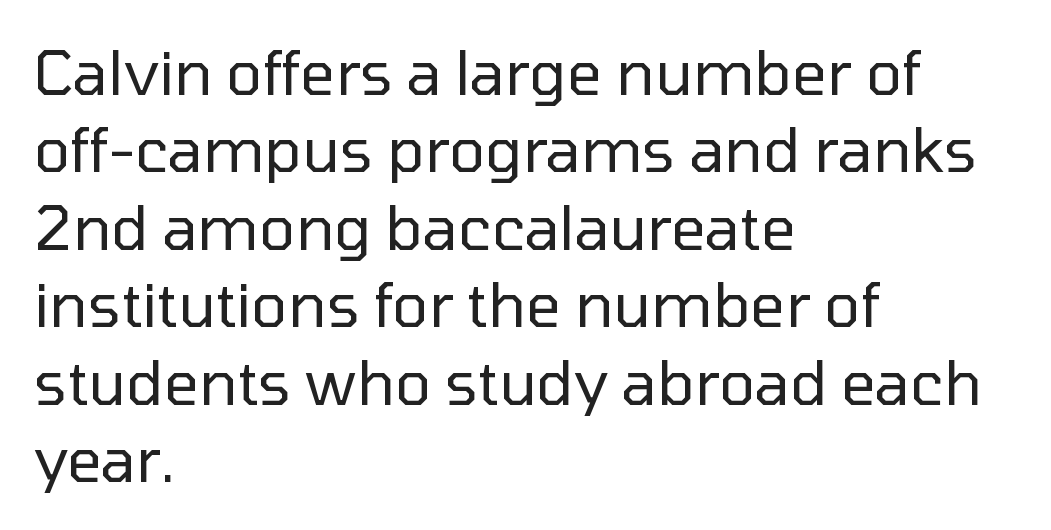
The image shows 61 px regular-weight sans-serif type, upright; set left-aligned, normal line spacing (1.27x), normal letter spacing, not underlined; low stroke contrast and a medium x-height.
